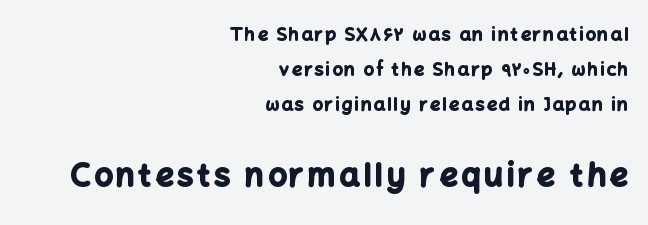
The image shows 32 px bold sans-serif type, upright; set right-aligned, loose line spacing (1.94x), not underlined; the second (bottom) block is 1.78x larger; low stroke contrast and a medium x-height.
